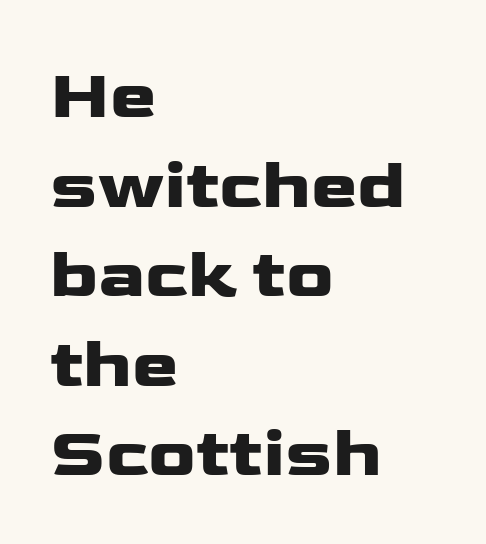
{"serif": "no", "italic": "no", "width": "wide", "stroke_contrast": "low", "x_height": "medium", "monospaced": "no", "underline": "no", "align": "left", "line_spacing": "normal", "line_spacing_ratio": 1.28, "letter_spacing": "normal", "letter_spacing_em": 0.0, "glyph_px": 70}
